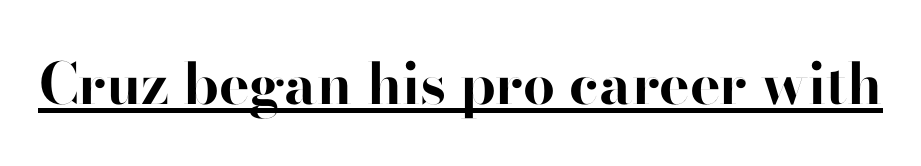
Q: Is the text bold? A: Yes.
Q: Is the text italic (slanted)? A: No, it is upright.
Q: Is the typeface a serif or a sans-serif typeface? A: Sans-serif.
Q: Is the text underlined? A: Yes.
Q: Is the spacing between letters normal or unusually wide? A: Normal.
Q: Width (condensed, normal, or wide)? A: Normal.
Q: Stroke contrast? A: High.
Q: x-height? A: Small.
Q: Monospaced? A: No.
